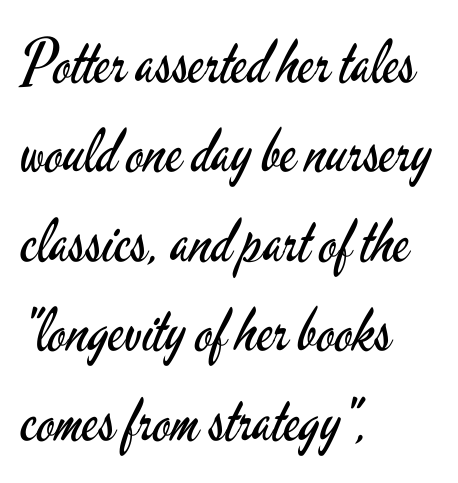
Q: Is the text bold? A: No.
Q: Is the text italic (slanted)? A: Yes.
Q: Is the typeface a serif or a sans-serif typeface? A: Sans-serif.
Q: Is the text underlined? A: No.
Q: How is the paragraph aligned? A: Left-aligned.
Q: Is the spacing between letters normal or unusually wide? A: Normal.
Q: Is the spacing between lines tight, normal or loose? A: Normal.
Q: Width (condensed, normal, or wide)? A: Condensed.
Q: Stroke contrast? A: Low.
Q: x-height? A: Small.
Q: Monospaced? A: No.
